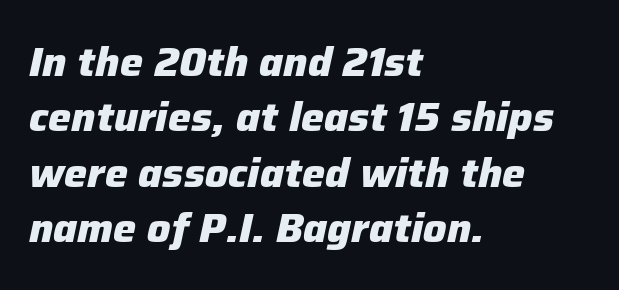
Does the lettering tilt? It does — this is italic. Bare-footed words on every line. A full-strength bold gives these letters their thick strokes. A student would call this left alignment; a typographer would say flush left, rag right. Each new line begins a customary step beneath the previous one.
